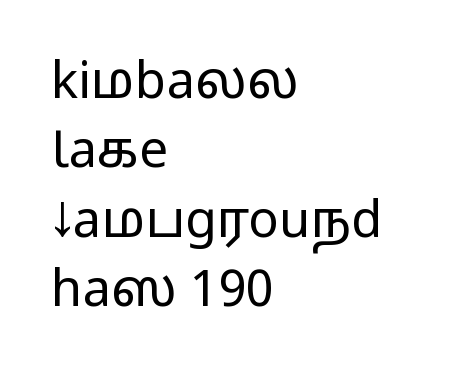
The image shows 51 px regular-weight, wide sans-serif type, upright; set left-aligned, normal line spacing (1.36x), normal letter spacing, not underlined; low stroke contrast and a medium x-height.
